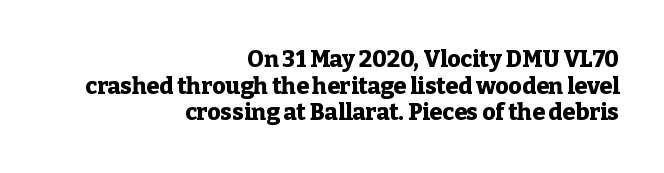
Q: Is the text bold? A: Yes.
Q: Is the text italic (slanted)? A: No, it is upright.
Q: Is the text underlined? A: No.
Q: How is the paragraph aligned? A: Right-aligned.
Q: Is the spacing between letters normal or unusually wide? A: Normal.
